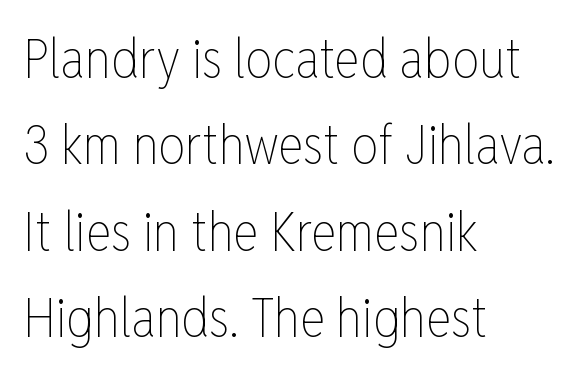
{"italic": "no", "bold": "no", "weight": "thin", "width": "condensed", "stroke_contrast": "low", "x_height": "medium", "monospaced": "no", "underline": "no", "align": "left", "line_spacing": "normal", "line_spacing_ratio": 1.6, "letter_spacing": "normal", "letter_spacing_em": 0.0, "glyph_px": 54}
